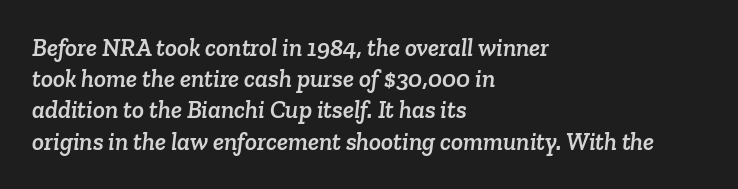
{"underline": "no", "align": "left", "line_spacing": "normal", "line_spacing_ratio": 1.25, "letter_spacing": "normal", "letter_spacing_em": 0.0, "glyph_px": 25}
